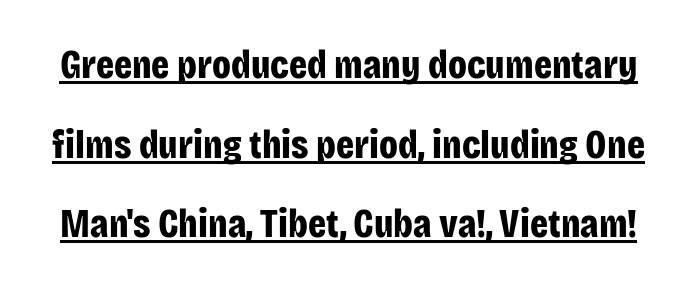
{"serif": "no", "italic": "no", "bold": "yes", "weight": "bold", "width": "condensed", "stroke_contrast": "low", "x_height": "large", "monospaced": "no", "underline": "yes", "line_spacing": "loose", "line_spacing_ratio": 1.99, "letter_spacing": "normal", "letter_spacing_em": 0.0, "glyph_px": 40}
